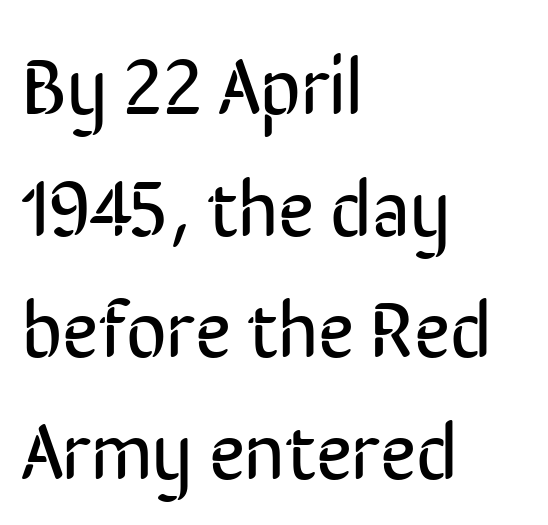
Style check: upright. Leading: standard. Honestly, the letter spacing is just normal — you wouldn't notice it. Words float on clear page, feet unadorned. Unbolded letterforms with no extra heft.
